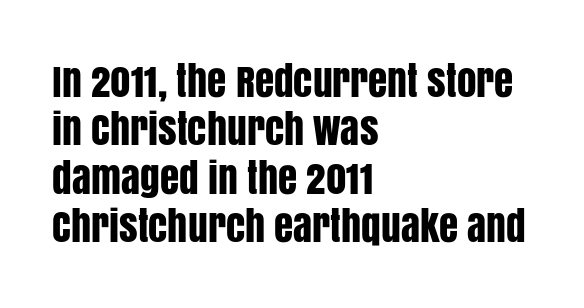
The strip under each line holds only bare page. Ordinary non-slanted type is in use. Looks like regular typesetting: each glyph gets only the width it needs. These lines keep a tight, regular rhythm from letter to letter.
